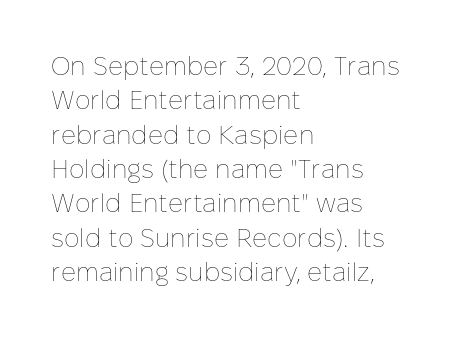
The image shows 26 px text type, upright; set left-aligned, normal line spacing (1.32x), normal letter spacing, not underlined.
